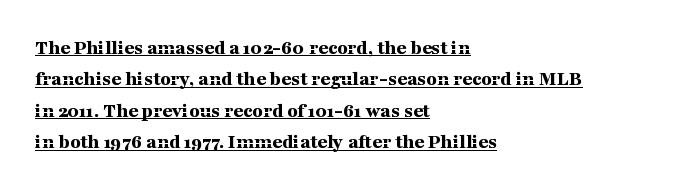
Students, this is bold: see how much ink each stroke carries. Rendered with straight, roman letterforms. This rendering features underlined lettering. Successive baselines arrive at the customary interval.
